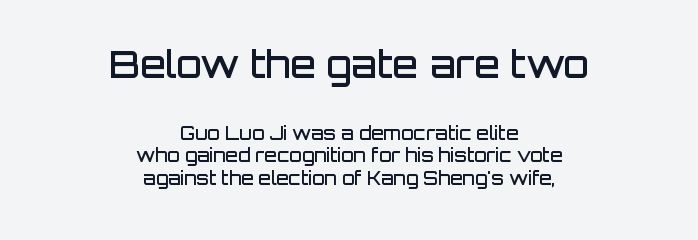
{"serif": "no", "italic": "no", "bold": "semi", "weight": "semibold", "width": "normal", "stroke_contrast": "low", "x_height": "large", "monospaced": "no", "underline": "no", "align": "center", "line_spacing": "normal", "line_spacing_ratio": 1.25, "letter_spacing": "normal", "letter_spacing_em": 0.0, "larger_block": "first", "size_ratio": 2.06, "glyph_px": 37}
